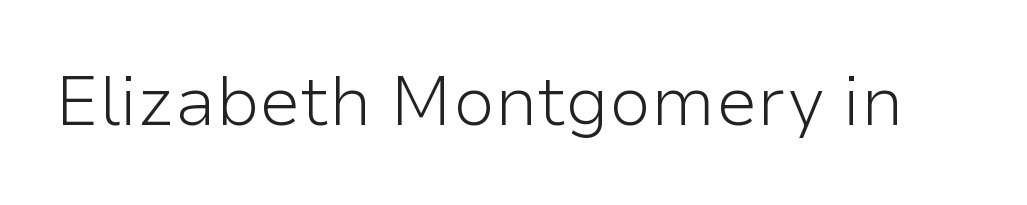
Q: Is the text bold? A: No.
Q: Is the text italic (slanted)? A: No, it is upright.
Q: Is the typeface a serif or a sans-serif typeface? A: Sans-serif.
Q: Is the text underlined? A: No.
Q: Is the spacing between letters normal or unusually wide? A: Normal.
Q: Width (condensed, normal, or wide)? A: Normal.
Q: Stroke contrast? A: Low.
Q: x-height? A: Medium.
Q: Monospaced? A: No.
